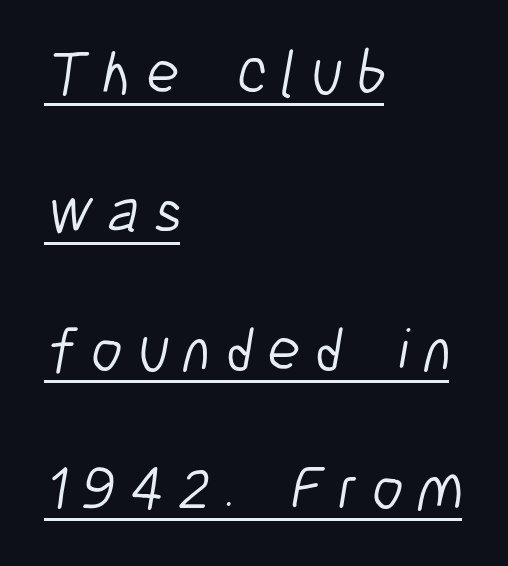
{"serif": "no", "bold": "no", "weight": "light", "width": "condensed", "stroke_contrast": "low", "x_height": "medium", "monospaced": "no", "underline": "yes", "align": "left", "line_spacing": "loose", "line_spacing_ratio": 2.27, "letter_spacing": "wide", "letter_spacing_em": 0.24, "glyph_px": 61}
